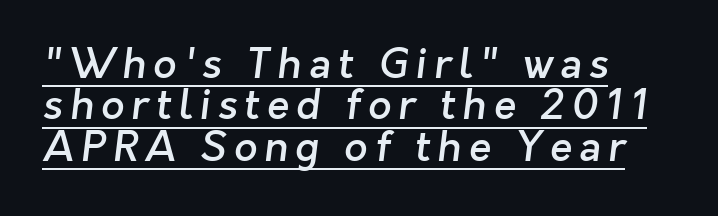
{"serif": "no", "bold": "semi", "weight": "semibold", "width": "normal", "stroke_contrast": "low", "x_height": "medium", "monospaced": "no", "underline": "yes", "align": "left", "line_spacing": "tight", "line_spacing_ratio": 1.01, "glyph_px": 41}
